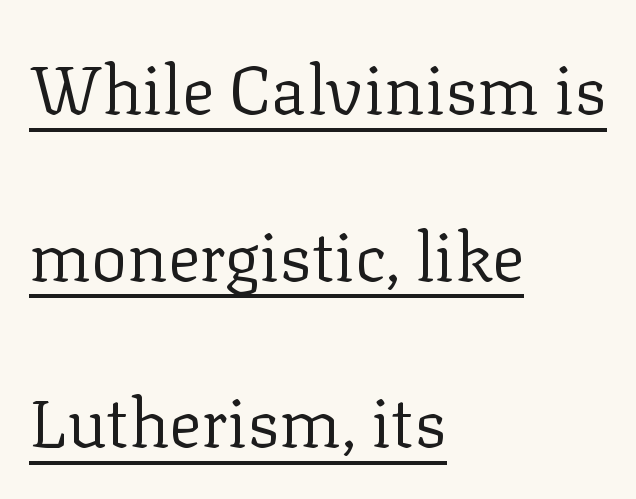
In terms of leading, this rendering errs on the spacious side. Inter-character spacing is left at the font's built-in metrics. Visually the block forms a straight wall on the left and a jagged coastline on the right. The lettering holds an erect, upright posture throughout.
